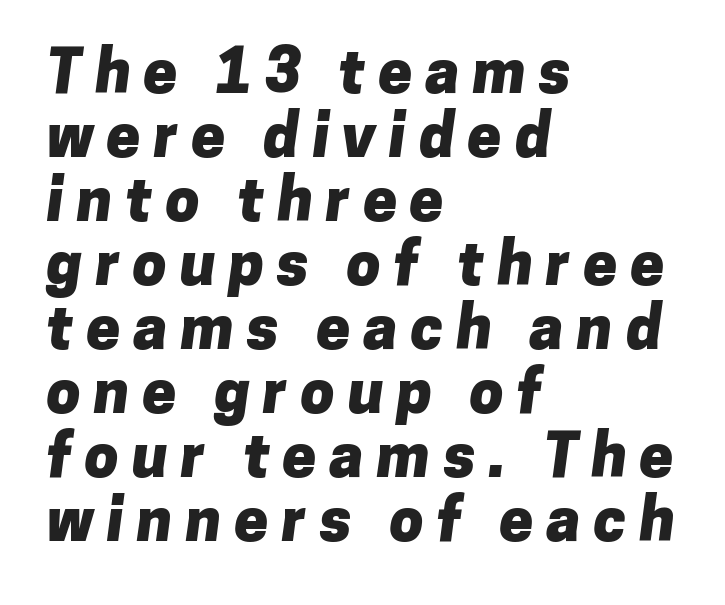
{"serif": "no", "bold": "yes", "weight": "heavy", "width": "normal", "stroke_contrast": "low", "x_height": "medium", "monospaced": "no", "underline": "no", "align": "left", "line_spacing": "tight", "line_spacing_ratio": 1.05, "letter_spacing": "wide", "letter_spacing_em": 0.21, "glyph_px": 61}
